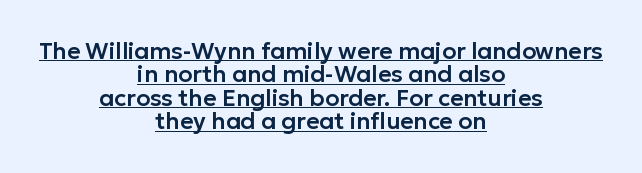
{"italic": "no", "underline": "yes", "align": "center", "line_spacing": "tight", "line_spacing_ratio": 1.02, "letter_spacing": "normal", "letter_spacing_em": 0.0, "glyph_px": 23}
